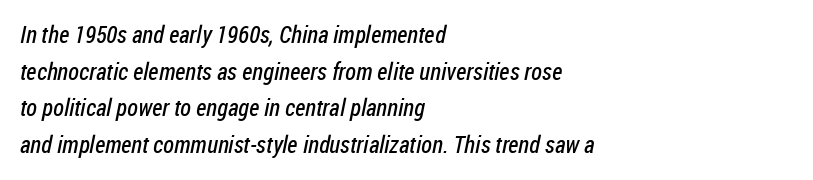
The image shows 24 px text type; set left-aligned, normal line spacing (1.53x), normal letter spacing, not underlined.
